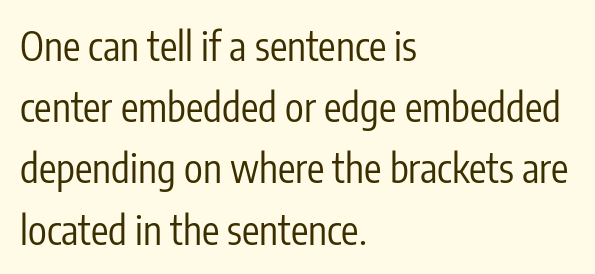
The image shows 39 px regular-weight, condensed sans-serif type, upright; set left-aligned, normal line spacing (1.57x), normal letter spacing, not underlined; low stroke contrast and a medium x-height.
